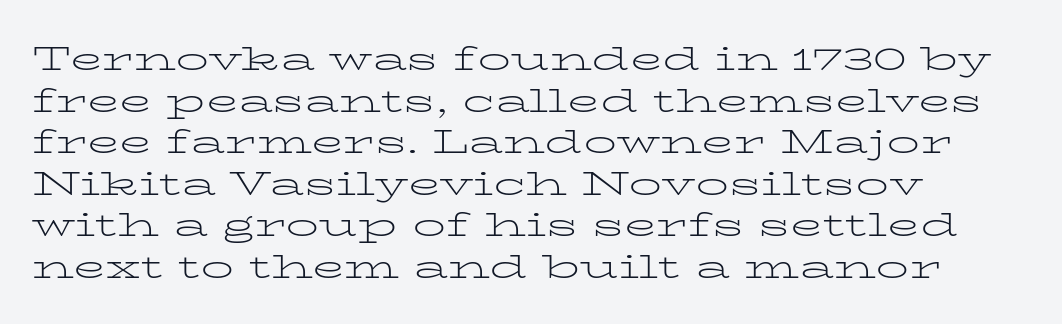
Q: Is the text bold? A: No.
Q: Is the text italic (slanted)? A: No, it is upright.
Q: Is the typeface a serif or a sans-serif typeface? A: Serif.
Q: Is the text underlined? A: No.
Q: How is the paragraph aligned? A: Left-aligned.
Q: Is the spacing between letters normal or unusually wide? A: Normal.
Q: Is the spacing between lines tight, normal or loose? A: Normal.
Q: Width (condensed, normal, or wide)? A: Wide.
Q: Stroke contrast? A: Low.
Q: x-height? A: Medium.
Q: Monospaced? A: No.
